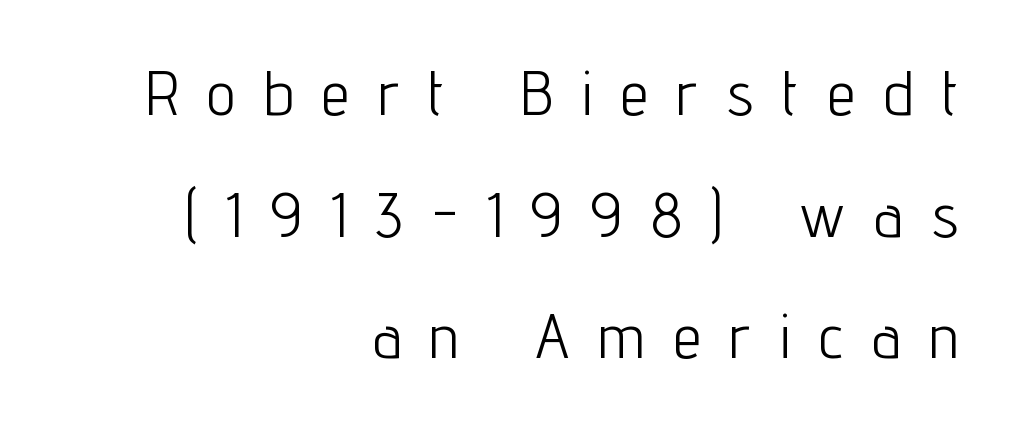
{"serif": "no", "italic": "no", "bold": "no", "weight": "light", "width": "condensed", "stroke_contrast": "low", "x_height": "medium", "monospaced": "no", "underline": "no", "align": "right", "line_spacing": "loose", "line_spacing_ratio": 1.93, "letter_spacing": "wide", "letter_spacing_em": 0.47, "glyph_px": 63}
